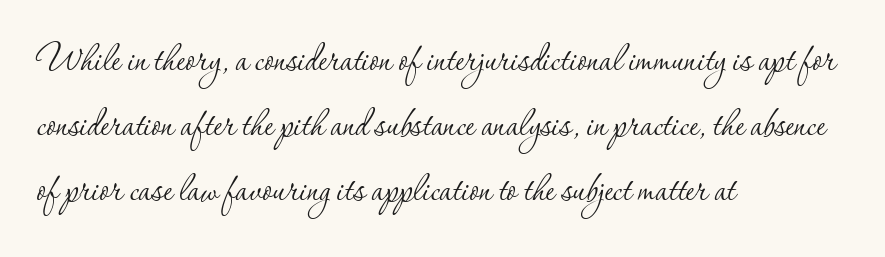
Think of a printed novel: that variable character pitch is what you see here. The strokes are not fattened; the text isn't bold. The face used here is rendered with its standard letterfit. Lines of text with bare space underneath. The face used here is seriffed, in the tradition of book romans. Compared with a centered layout, this one pins lines to the left instead.
